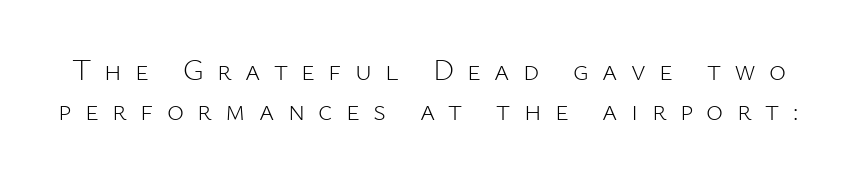
The glyphs are unaccompanied by any horizontal stroke below them. The type family on display is of the sans-serif kind. You could not count columns in this text — the font is proportionally spaced. These lines have a slow, spaced-out rhythm from letter to letter. Ascenders rise straight up at ninety degrees. The strokes are not fattened; the text isn't bold.
